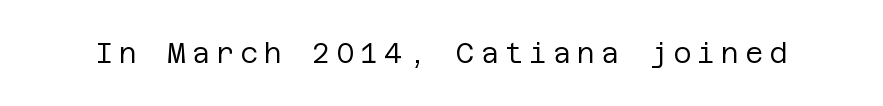
{"serif": "no", "italic": "no", "bold": "no", "weight": "regular", "width": "normal", "stroke_contrast": "low", "x_height": "large", "underline": "no", "letter_spacing": "wide", "letter_spacing_em": 0.21, "glyph_px": 28}
